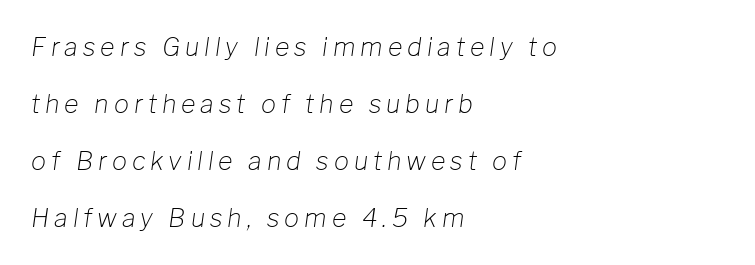
The image shows 25 px text type, italic (leaning right); set left-aligned, loose line spacing (2.28x), unusually wide letter spacing (+0.2 em), not underlined.
